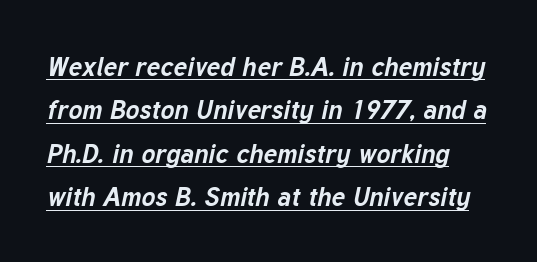
The image shows 26 px bold type, italic (leaning right); set normal line spacing (1.67x), normal letter spacing, underlined.
